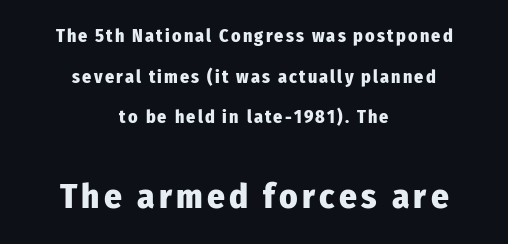
{"serif": "no", "italic": "no", "bold": "yes", "weight": "heavy", "width": "condensed", "stroke_contrast": "low", "x_height": "medium", "monospaced": "no", "underline": "no", "align": "center", "line_spacing": "loose", "line_spacing_ratio": 2.26, "larger_block": "second", "size_ratio": 1.94, "glyph_px": 35}
